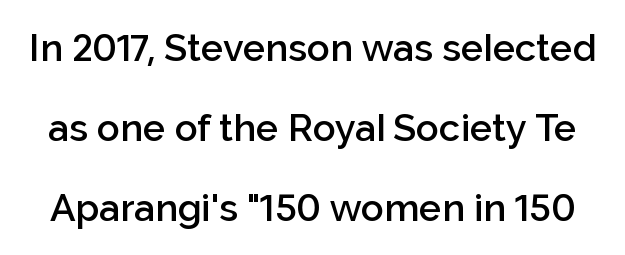
{"serif": "no", "italic": "no", "bold": "semi", "weight": "semibold", "width": "normal", "stroke_contrast": "low", "x_height": "medium", "monospaced": "no", "underline": "no", "line_spacing": "loose", "line_spacing_ratio": 2.1, "letter_spacing": "normal", "letter_spacing_em": 0.0, "glyph_px": 38}
